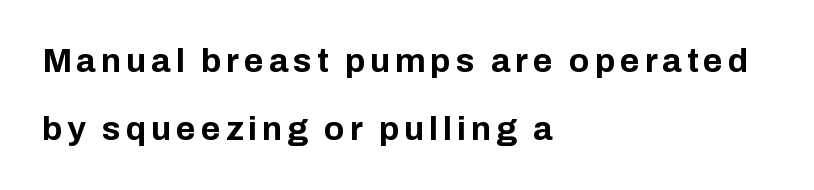
The image shows 34 px bold sans-serif type, upright; set left-aligned, loose line spacing (2.0x), not underlined; low stroke contrast and a medium x-height.
